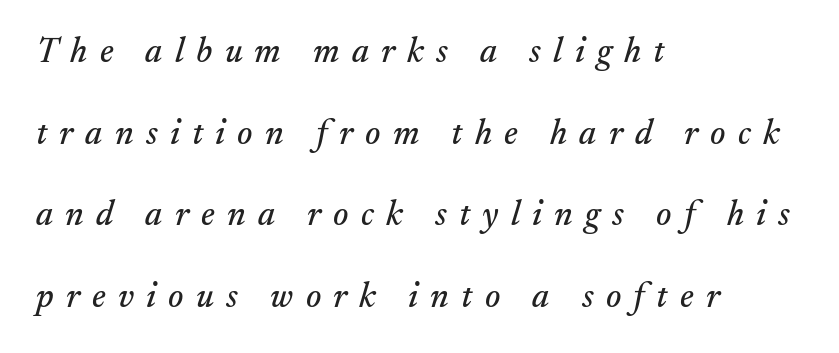
The image shows 35 px serif type, italic (leaning right); set left-aligned, loose line spacing (2.33x), unusually wide letter spacing (+0.35 em), not underlined; medium stroke contrast and a small x-height.
